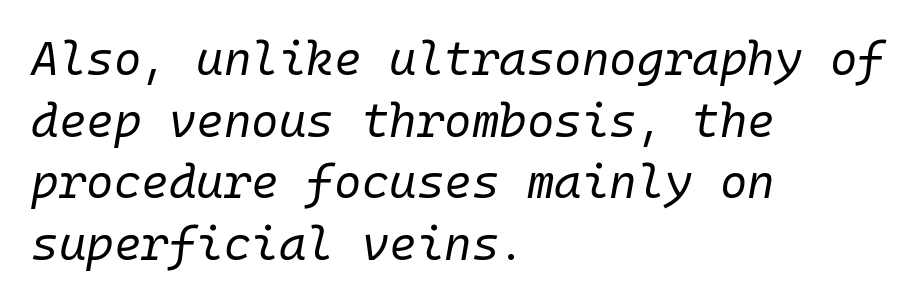
The lines in this sample share a left origin and differ only in where they stop. Note the uniform advance width — an 'i' takes as much space as an 'm'. The typesetting does not lean heavy: it is not bold. Leading matches the norm, producing a regular column. A clean baseline with only descenders dipping below it.
